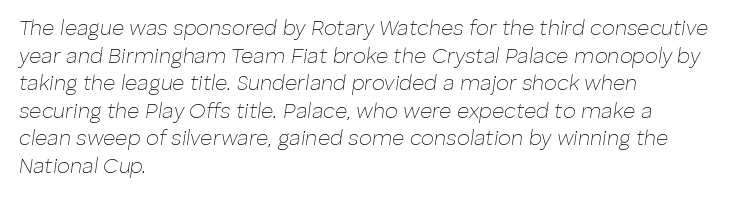
The passage shown leans; its letterforms are oblique. The letters sit at their default tracking, neither squeezed nor spread. Rule under the text: the space is simply empty. This is not heavy type; no bold has been used.
